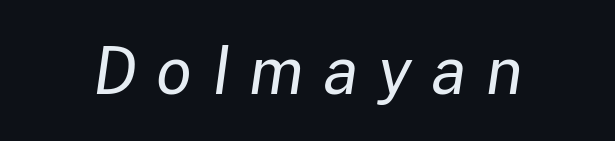
Q: Is the text bold? A: No.
Q: Is the text italic (slanted)? A: Yes, it leans right by about 8 degrees.
Q: Is the text underlined? A: No.
Q: Is the spacing between letters normal or unusually wide? A: Unusually wide.
Q: Width (condensed, normal, or wide)? A: Normal.
Q: Stroke contrast? A: Low.
Q: x-height? A: Medium.
Q: Monospaced? A: No.
